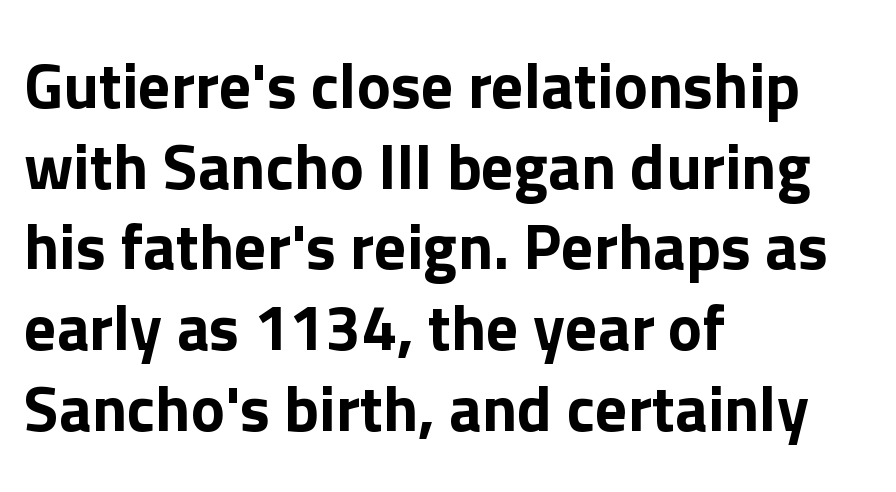
The image shows 64 px sans-serif type, upright; set left-aligned, normal line spacing (1.26x), normal letter spacing, not underlined; low stroke contrast and a medium x-height.
